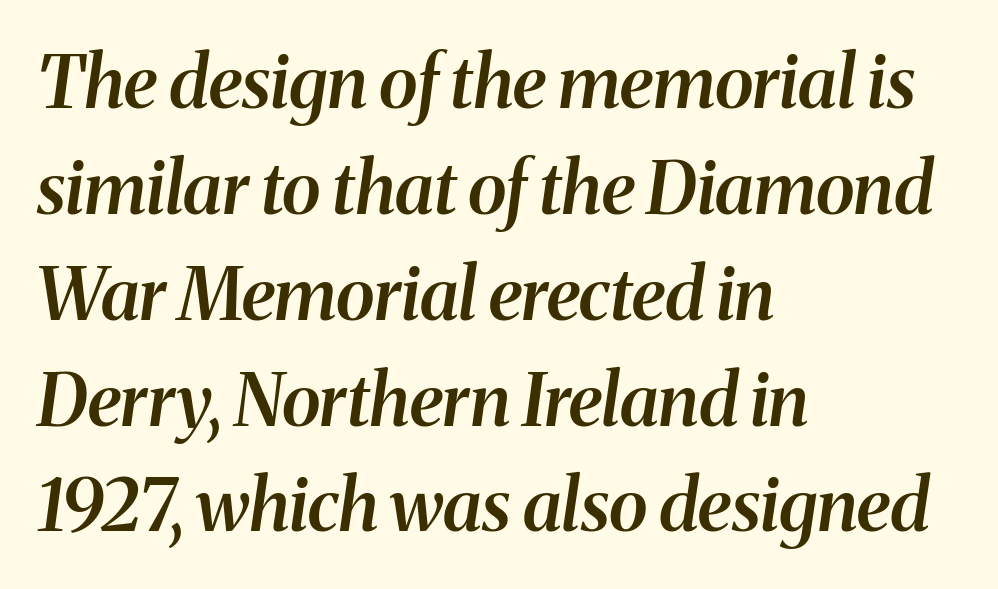
Compared with a centered layout, this one pins lines to the left instead. Look at the stroke-to-counter ratio: somewhat heavy, a semibold. Underlining? Definitely not there. Observe the serifs anchoring each vertical stroke in this sample. In terms of letterspacing, this is plain default setting. Varying glyph widths throughout — classic text-font behaviour.
